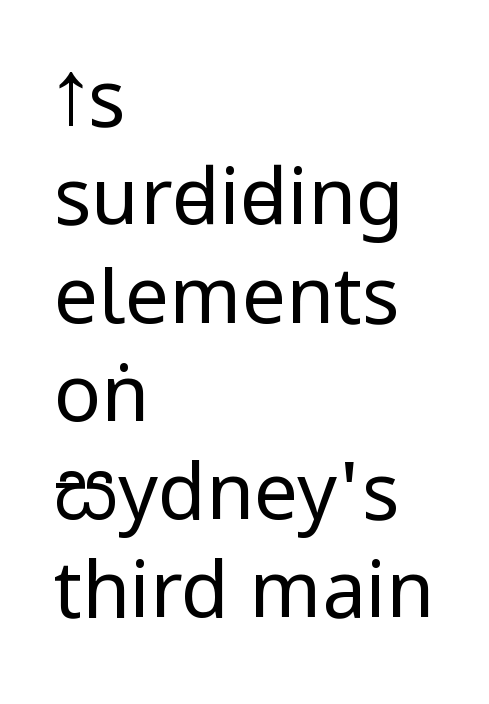
Tracking here is standard; glyphs follow each other at the usual distance. Think of a printed novel: that variable character pitch is what you see here. The cut favours lightness, reaching ordinary text weight at its darkest. Type style note: lacks serifs.
